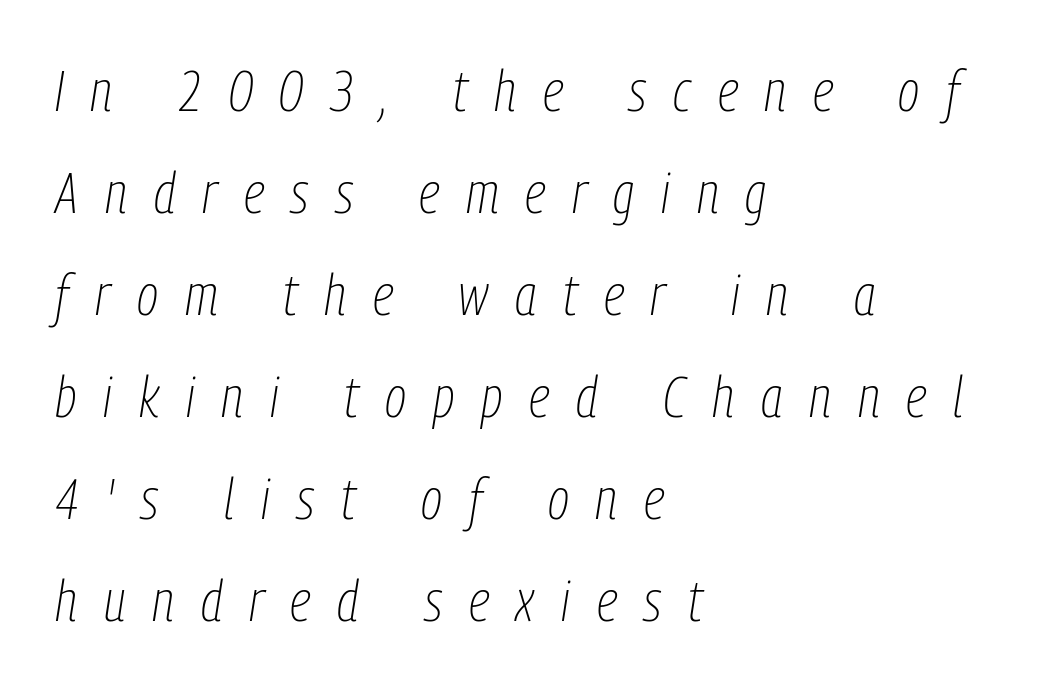
Q: Is the text bold? A: No.
Q: Is the text italic (slanted)? A: Yes, it leans right by about 9 degrees.
Q: Is the text underlined? A: No.
Q: How is the paragraph aligned? A: Left-aligned.
Q: Is the spacing between letters normal or unusually wide? A: Unusually wide.
Q: Width (condensed, normal, or wide)? A: Condensed.
Q: Stroke contrast? A: Low.
Q: x-height? A: Medium.
Q: Monospaced? A: No.
